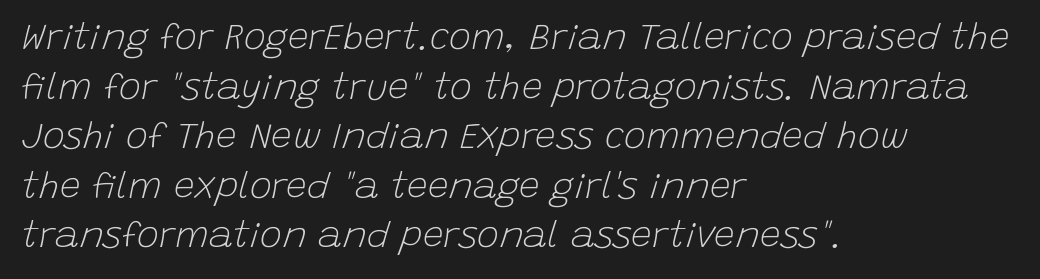
Typeset ragged right — the left edge is the straight one. The rendering applies a slant to the glyphs. In terms of leading, this rendering sits right in the middle. You could call the tracking neutral — neither tight nor loose. Just letters on the line, the space beneath them empty.
